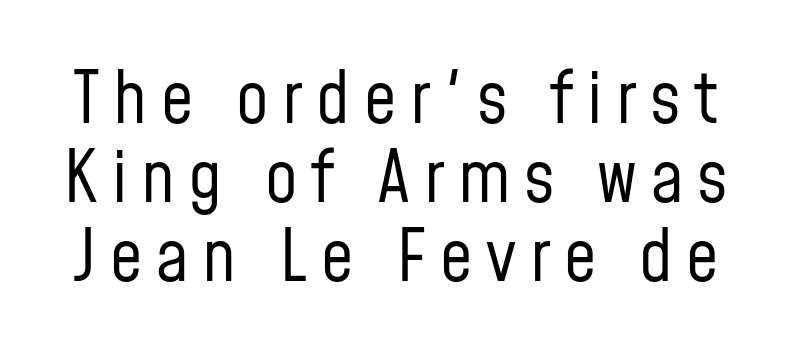
Weight: not bold — regular or lighter. Characters remain perfectly vertical along every line. Here the designer chose a conventional face with non-uniform glyph widths. Unmarked baselines from the first word to the last. The passage shown is typeset with a sans-serif family. Is there much room between lines? No — they nearly touch.
